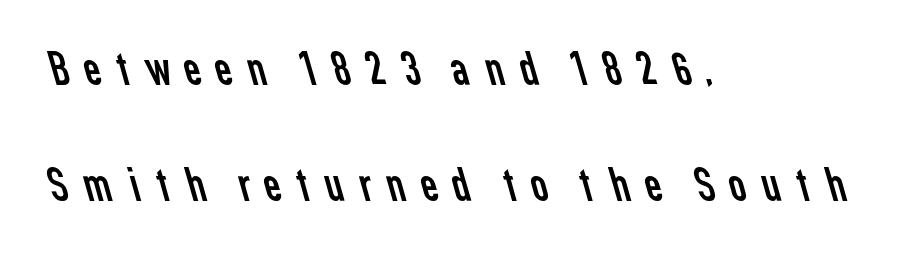
The image shows 48 px regular-weight sans-serif type; set left-aligned, loose line spacing (2.41x), unusually wide letter spacing (+0.22 em), not underlined; low stroke contrast and a medium x-height.
